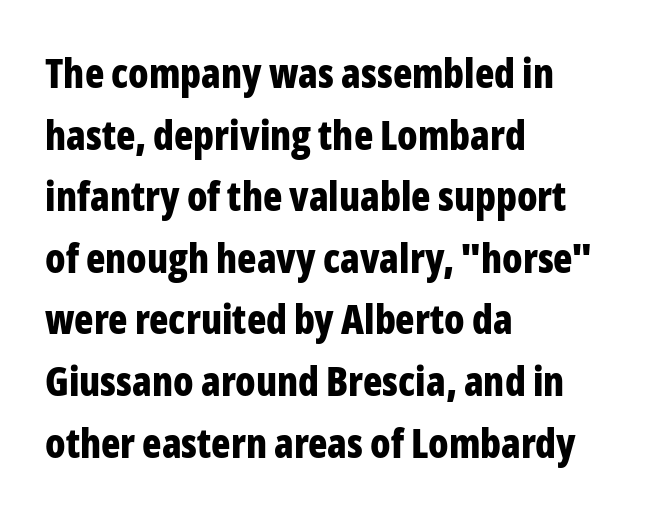
Q: Is the text bold? A: Yes.
Q: Is the text italic (slanted)? A: No, it is upright.
Q: Is the typeface a serif or a sans-serif typeface? A: Sans-serif.
Q: Is the text underlined? A: No.
Q: How is the paragraph aligned? A: Left-aligned.
Q: Is the spacing between letters normal or unusually wide? A: Normal.
Q: Is the spacing between lines tight, normal or loose? A: Normal.
Q: Width (condensed, normal, or wide)? A: Condensed.
Q: Stroke contrast? A: Low.
Q: x-height? A: Medium.
Q: Monospaced? A: No.
